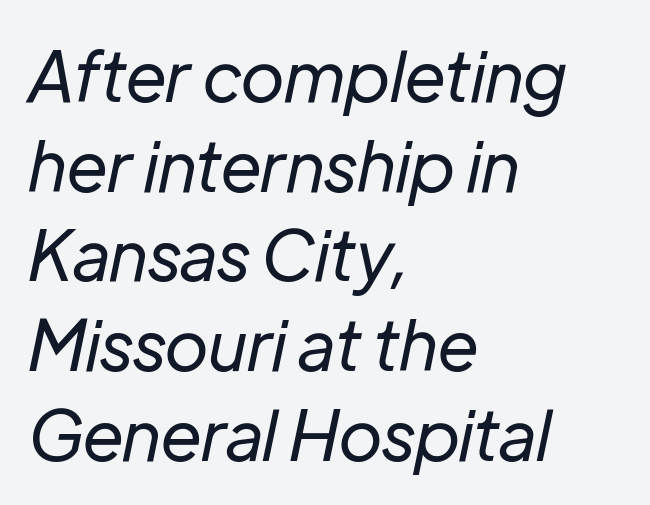
These lines are rendered in a variable-pitch font. The leading is moderate, giving the passage an even texture. Does extra space separate the letters? No, they use regular spacing. The letters look calm and open, with moderate or lighter stems.
